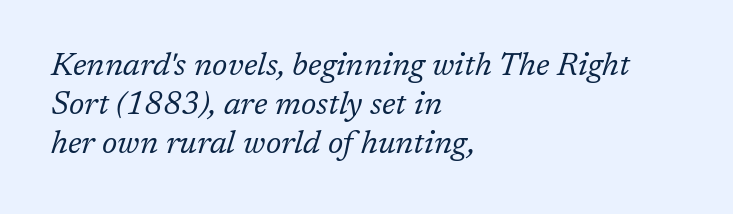
Q: Is the text bold? A: No.
Q: Is the text italic (slanted)? A: Yes, it leans right by about 17 degrees.
Q: Is the typeface a serif or a sans-serif typeface? A: Serif.
Q: Is the text underlined? A: No.
Q: How is the paragraph aligned? A: Left-aligned.
Q: Is the spacing between letters normal or unusually wide? A: Normal.
Q: Width (condensed, normal, or wide)? A: Normal.
Q: Stroke contrast? A: Low.
Q: x-height? A: Medium.
Q: Monospaced? A: No.
